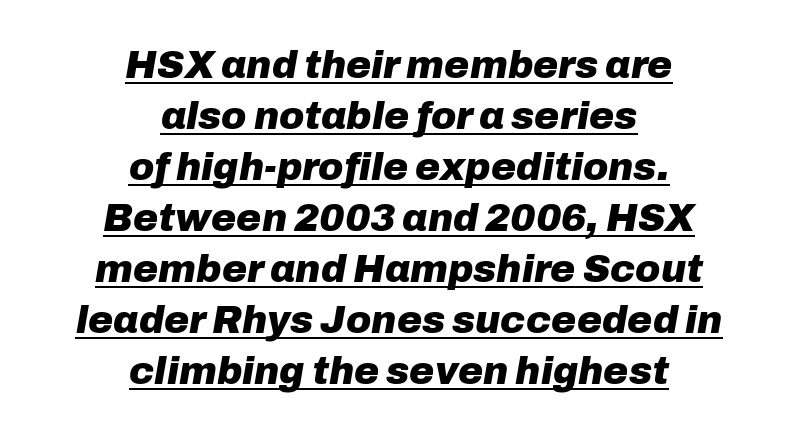
Q: Is the text bold? A: Yes.
Q: Is the text italic (slanted)? A: Yes, it leans right by about 10 degrees.
Q: Is the text underlined? A: Yes.
Q: How is the paragraph aligned? A: Centered.
Q: Is the spacing between letters normal or unusually wide? A: Normal.
Q: Is the spacing between lines tight, normal or loose? A: Normal.
Q: Width (condensed, normal, or wide)? A: Normal.
Q: Stroke contrast? A: Low.
Q: x-height? A: Medium.
Q: Monospaced? A: No.
